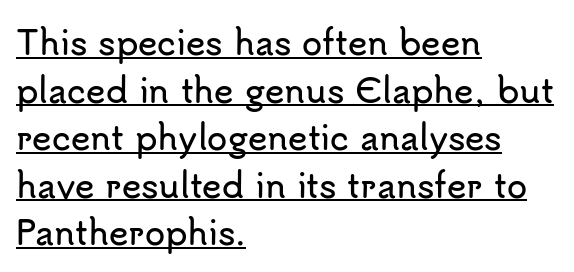
The image shows 33 px sans-serif type, upright; set left-aligned, normal line spacing (1.44x), normal letter spacing, underlined; low stroke contrast and a small x-height.
